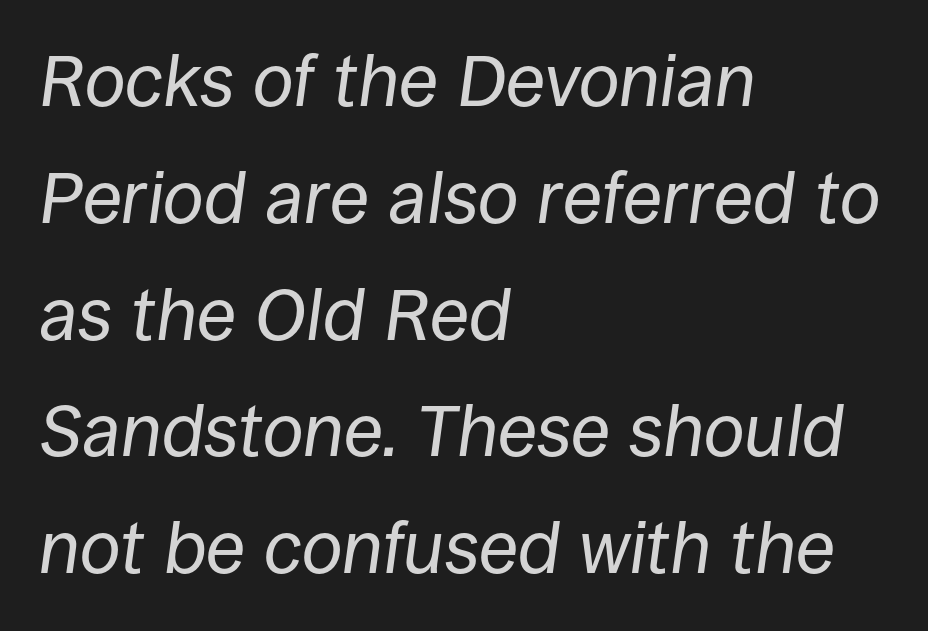
The image shows 73 px regular-weight type, italic (leaning right); set left-aligned, normal line spacing (1.6x), normal letter spacing, not underlined; low stroke contrast and a large x-height.
